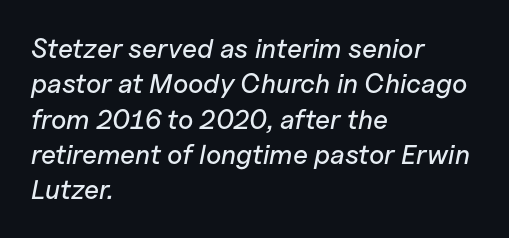
Q: Is the text italic (slanted)? A: Yes, it leans right by about 11 degrees.
Q: Is the text underlined? A: No.
Q: How is the paragraph aligned? A: Left-aligned.
Q: Is the spacing between letters normal or unusually wide? A: Normal.
Q: Is the spacing between lines tight, normal or loose? A: Normal.
